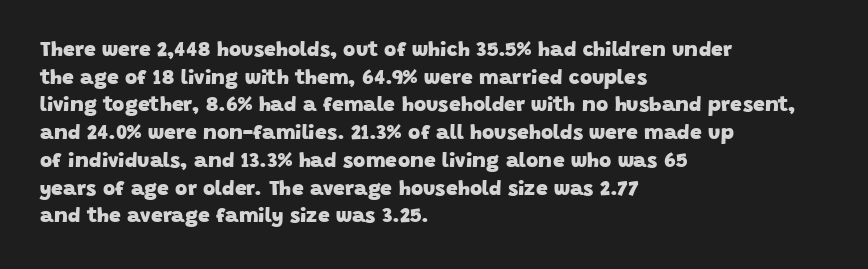
{"bold": "yes", "underline": "no", "align": "left", "line_spacing": "normal", "line_spacing_ratio": 1.32, "letter_spacing": "normal", "letter_spacing_em": 0.0, "glyph_px": 21}
